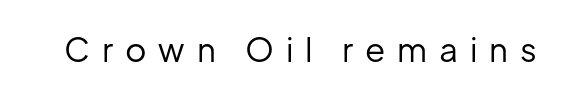
Is this a heavy cut? Hardly; it is regular or lighter. Quick note: not italic, upright. This rendering employs a face without finishing strokes, i.e., a sans-serif. Glyph-to-glyph distance is far greater than everyday printed text. The zone under the glyphs is completely vacant.
